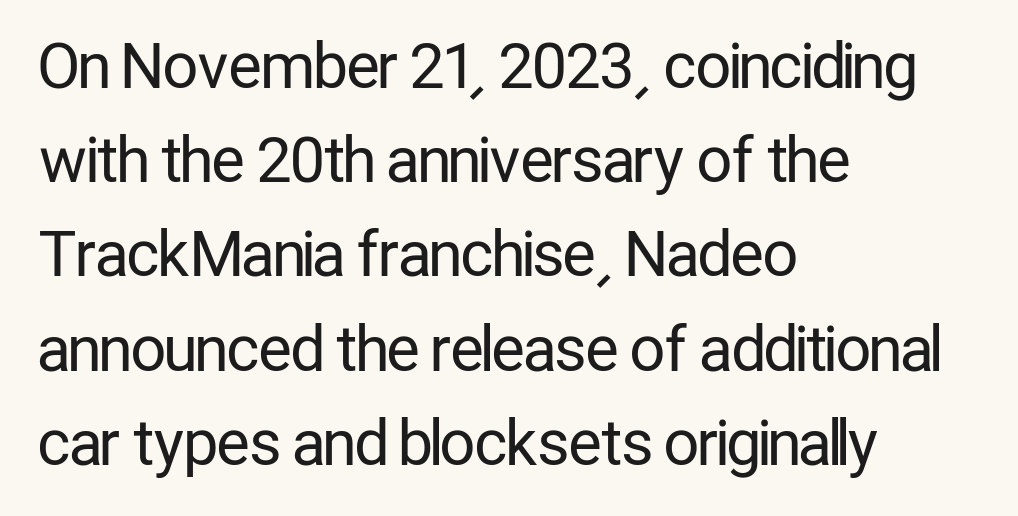
The image shows 62 px regular-weight, condensed sans-serif type, upright; set left-aligned, normal line spacing (1.52x), normal letter spacing, not underlined; low stroke contrast and a medium x-height.
